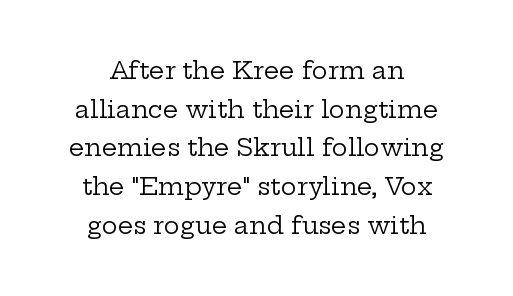
Leftover space on each line is divided equally before and after the words. Unbolded letterforms with no extra heft. Unlike italic type, these characters show no tilt at all. A typesetter would call this leading conventional body-copy spacing. Default kerning and tracking; the words read as compact shapes.
